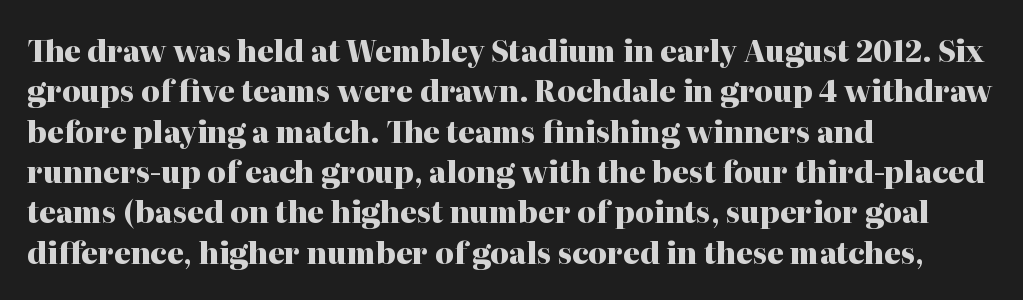
{"serif": "yes", "italic": "no", "bold": "yes", "weight": "heavy", "width": "normal", "stroke_contrast": "high", "x_height": "medium", "monospaced": "no", "underline": "no", "align": "left", "line_spacing": "normal", "line_spacing_ratio": 1.39, "letter_spacing": "normal", "letter_spacing_em": 0.0, "glyph_px": 29}
